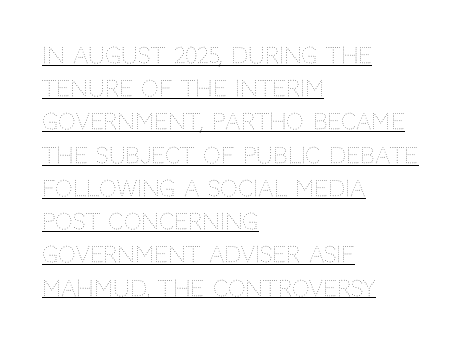
Q: Is the text bold? A: No.
Q: Is the text italic (slanted)? A: No, it is upright.
Q: Is the text underlined? A: Yes.
Q: How is the paragraph aligned? A: Left-aligned.
Q: Is the spacing between letters normal or unusually wide? A: Normal.
Q: Is the spacing between lines tight, normal or loose? A: Normal.
